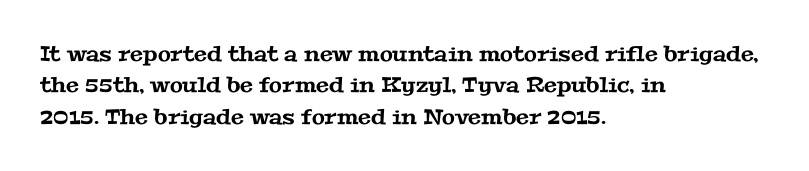
Q: Is the text underlined? A: No.
Q: How is the paragraph aligned? A: Left-aligned.
Q: Is the spacing between letters normal or unusually wide? A: Normal.
Q: Is the spacing between lines tight, normal or loose? A: Normal.
